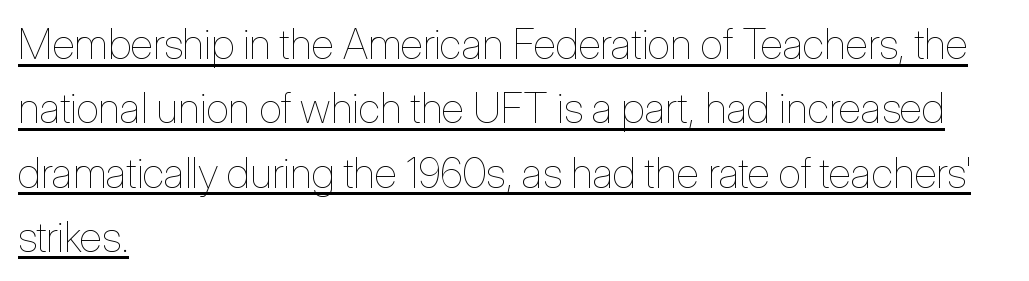
Q: Is the text bold? A: No.
Q: Is the text italic (slanted)? A: No, it is upright.
Q: Is the text underlined? A: Yes.
Q: How is the paragraph aligned? A: Left-aligned.
Q: Is the spacing between letters normal or unusually wide? A: Normal.
Q: Is the spacing between lines tight, normal or loose? A: Normal.
Q: Width (condensed, normal, or wide)? A: Condensed.
Q: Stroke contrast? A: Low.
Q: x-height? A: Medium.
Q: Monospaced? A: No.
